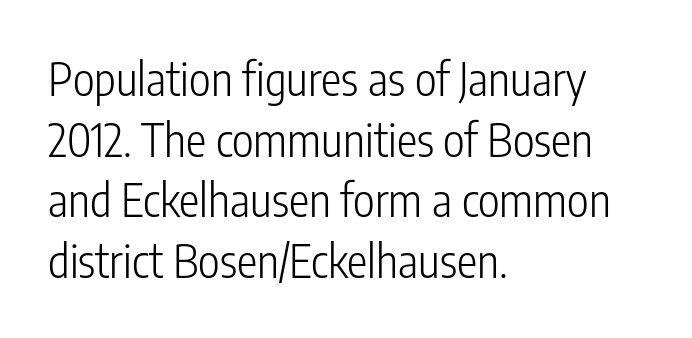
{"serif": "no", "italic": "no", "bold": "no", "weight": "light", "width": "condensed", "stroke_contrast": "low", "x_height": "medium", "monospaced": "no", "underline": "no", "align": "left", "line_spacing": "normal", "line_spacing_ratio": 1.32, "letter_spacing": "normal", "letter_spacing_em": 0.0, "glyph_px": 46}
